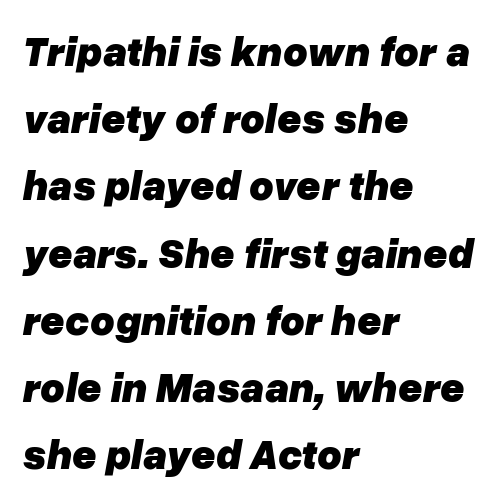
Q: Is the text bold? A: Yes.
Q: Is the text italic (slanted)? A: Yes, it leans right by about 10 degrees.
Q: Is the text underlined? A: No.
Q: How is the paragraph aligned? A: Left-aligned.
Q: Is the spacing between letters normal or unusually wide? A: Normal.
Q: Is the spacing between lines tight, normal or loose? A: Normal.
Q: Width (condensed, normal, or wide)? A: Normal.
Q: Stroke contrast? A: Low.
Q: x-height? A: Medium.
Q: Monospaced? A: No.
